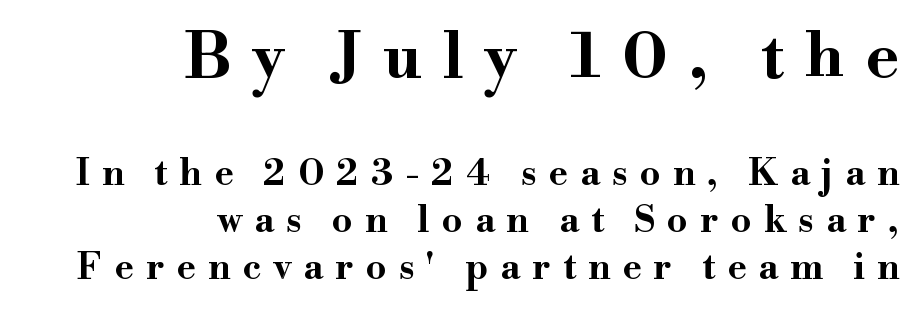
Compare the two chunks: the upper has the greater cap height. The letters stand straight up with perfectly vertical stems. Proportional: the letters do not fall into vertical columns. The gap between lines stays unmarked. In terms of letterform style, serifs are clearly present.
